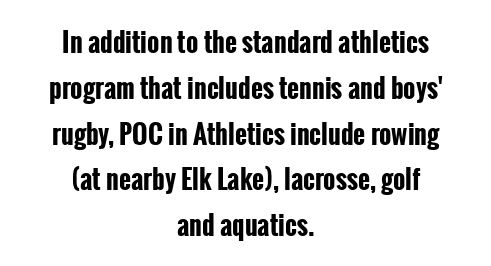
Posture: straight, roman, zero tilt. Short and long lines alike share a common midpoint. The baseline area is clear. Heavy, bold letterforms. Is the letter spacing exaggerated? No — it looks like the ordinary default.
